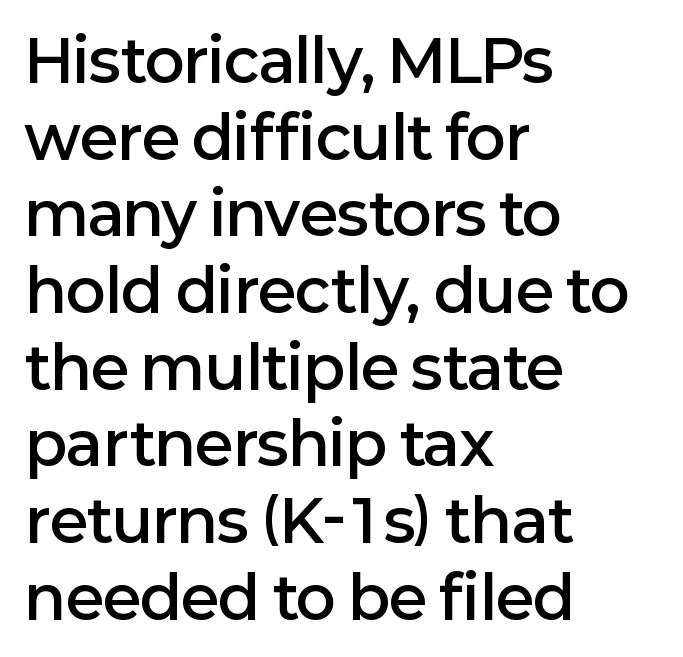
{"serif": "no", "italic": "no", "bold": "semi", "weight": "semibold", "width": "normal", "stroke_contrast": "low", "x_height": "medium", "monospaced": "no", "underline": "no", "align": "left", "line_spacing": "normal", "line_spacing_ratio": 1.3, "letter_spacing": "normal", "letter_spacing_em": 0.0, "glyph_px": 59}
